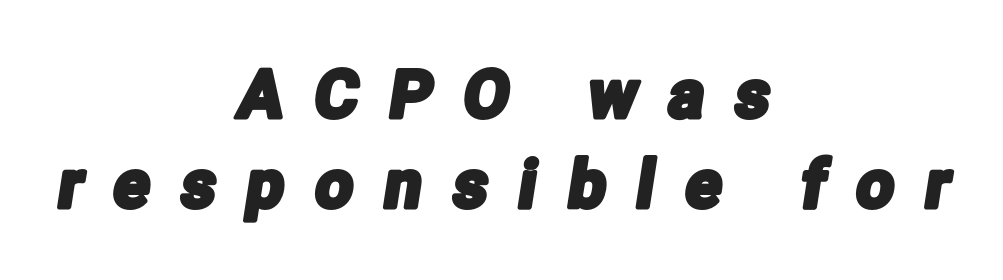
The image shows 66 px condensed sans-serif type; set centered, normal line spacing (1.37x), unusually wide letter spacing (+0.48 em), not underlined; low stroke contrast and a medium x-height.
